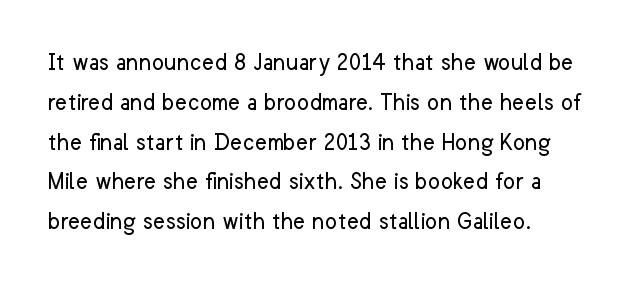
Q: Is the text bold? A: No.
Q: Is the text italic (slanted)? A: No, it is upright.
Q: Is the text underlined? A: No.
Q: Is the spacing between letters normal or unusually wide? A: Normal.
Q: Is the spacing between lines tight, normal or loose? A: Normal.
